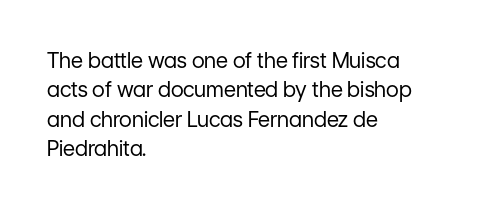
Q: Is the text bold? A: No.
Q: Is the text italic (slanted)? A: No, it is upright.
Q: Is the text underlined? A: No.
Q: How is the paragraph aligned? A: Left-aligned.
Q: Is the spacing between letters normal or unusually wide? A: Normal.
Q: Is the spacing between lines tight, normal or loose? A: Normal.
